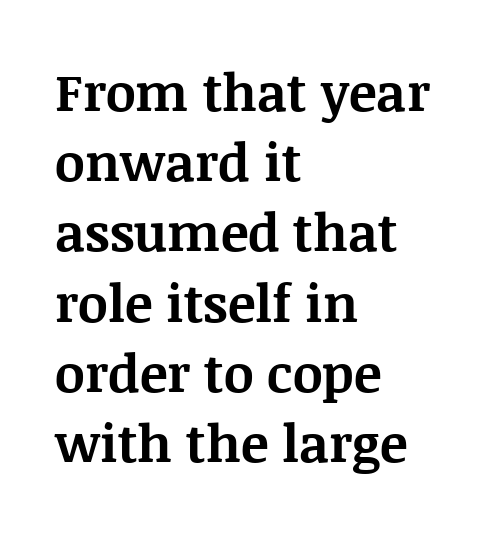
{"serif": "yes", "italic": "no", "bold": "yes", "weight": "bold", "width": "normal", "stroke_contrast": "medium", "x_height": "large", "monospaced": "no", "underline": "no", "align": "left", "line_spacing": "normal", "line_spacing_ratio": 1.35, "letter_spacing": "normal", "letter_spacing_em": 0.0, "glyph_px": 52}
